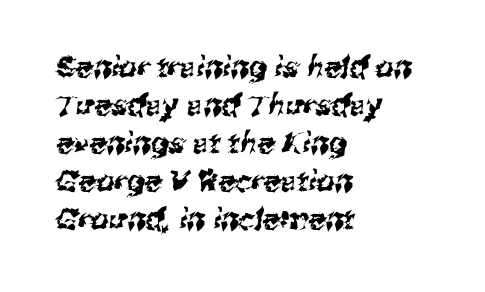
The image shows 29 px sans-serif type; set left-aligned, normal line spacing (1.31x), normal letter spacing, not underlined; medium stroke contrast and a medium x-height.
